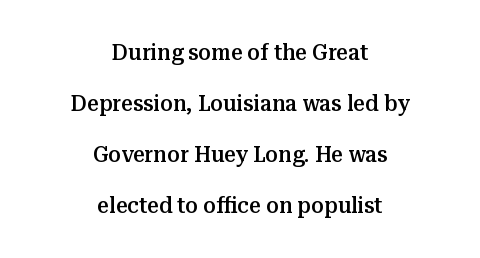
The type sits square on the baseline with zero lean. Look at the stroke-to-counter ratio: somewhat heavy, a semibold. Typeset on center — no edge is straight. The passage shown has conventional tracking throughout. The gap between lines stays unmarked.
